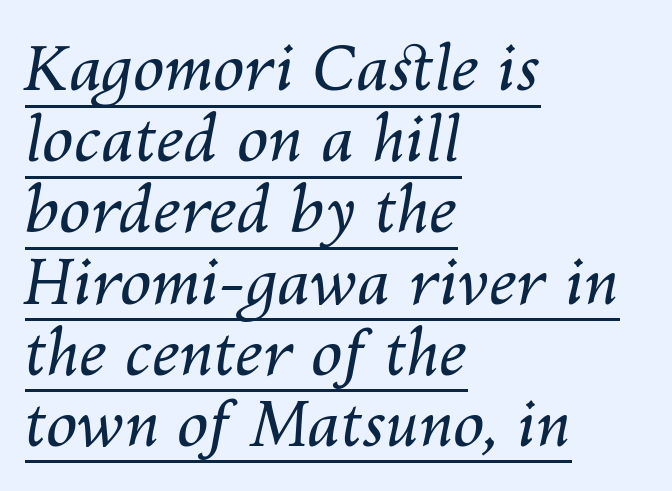
Characters follow at the spacing the type designer built in. Think of a printed novel: that variable character pitch is what you see here. Quick note: italic. Each line of the rendering has a horizontal stroke beneath the glyphs. The text block is weighted toward the left margin, trailing off unevenly rightward. Bold? No — there's no thickening of the strokes.
